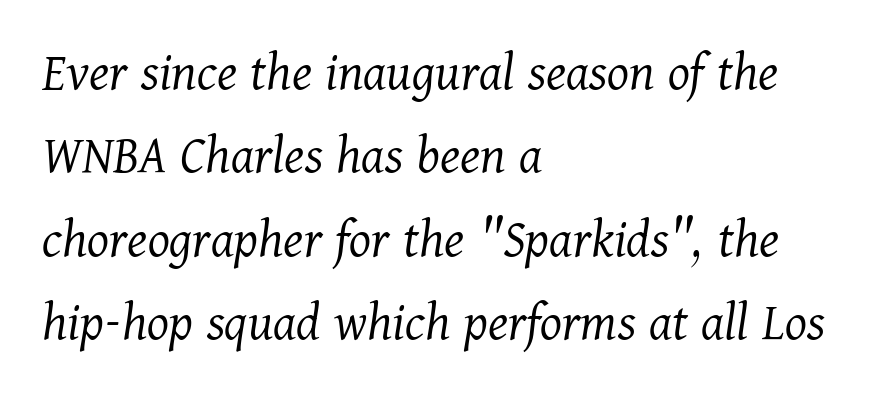
{"serif": "yes", "italic": "yes", "lean": "right", "slant_degrees": 11, "bold": "no", "weight": "light", "width": "normal", "stroke_contrast": "medium", "x_height": "medium", "monospaced": "no", "underline": "no", "align": "left", "line_spacing": "normal", "line_spacing_ratio": 1.49, "letter_spacing": "normal", "letter_spacing_em": 0.0, "glyph_px": 56}
